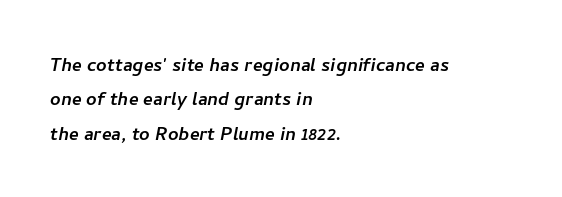
{"underline": "no", "align": "left", "line_spacing": "normal", "line_spacing_ratio": 1.5, "letter_spacing": "normal", "letter_spacing_em": 0.0, "glyph_px": 23}
